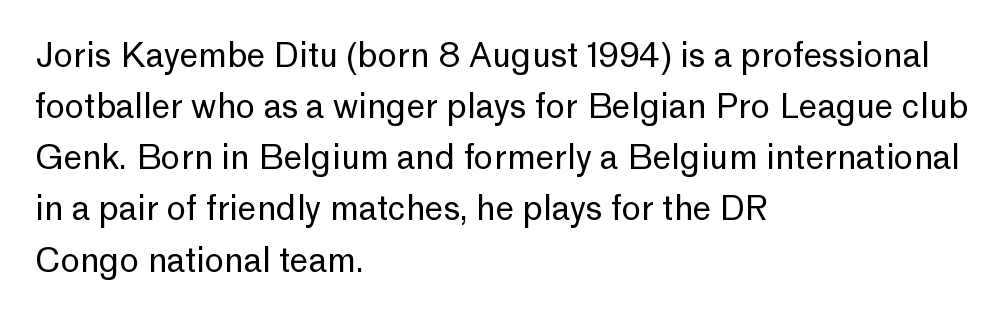
The lines sit at an ordinary, default distance from one another. The strip under each line holds only bare page. The type sits square on the baseline with zero lean. The typeface chosen for these lines omits serifs. The paragraph shown leans on its left margin. You could call the tracking neutral — neither tight nor loose.
